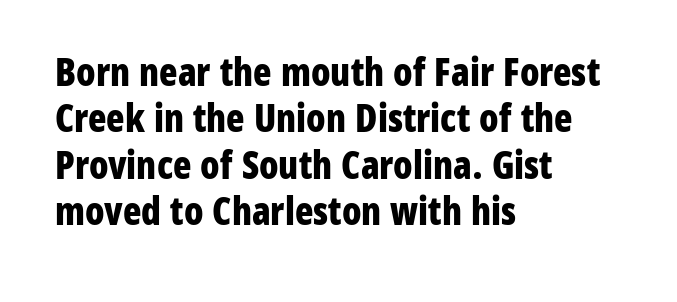
The compositor pushed each line to the left boundary. Beneath every word, the page is bare. What weight is shown? A full bold with thick strokes. The characters display no serif detailing; their extremities are plain. Tall strokes in this sample are plumb rather than angled. Here the designer chose a conventional face with non-uniform glyph widths.
